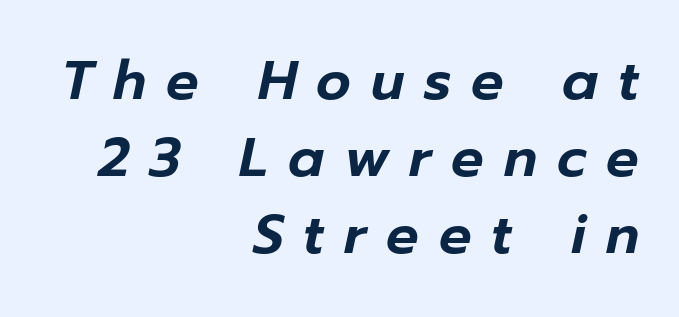
Q: Is the text italic (slanted)? A: Yes, it leans right by about 12 degrees.
Q: Is the text underlined? A: No.
Q: How is the paragraph aligned? A: Right-aligned.
Q: Is the spacing between letters normal or unusually wide? A: Unusually wide.
Q: Is the spacing between lines tight, normal or loose? A: Normal.
Q: Width (condensed, normal, or wide)? A: Normal.
Q: Stroke contrast? A: Low.
Q: x-height? A: Medium.
Q: Monospaced? A: No.
